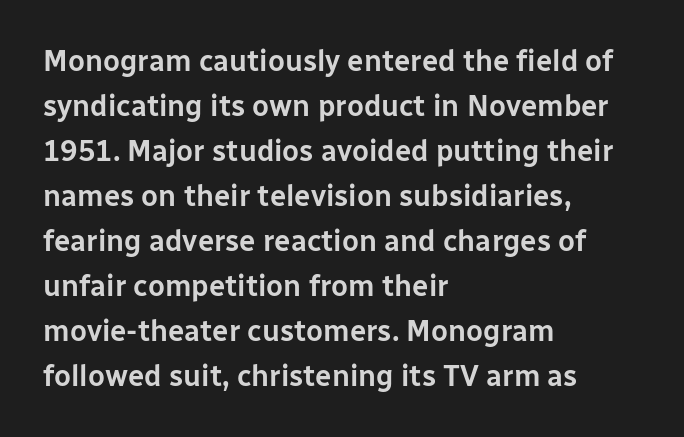
The image shows 29 px sans-serif type, upright; set left-aligned, normal line spacing (1.55x), normal letter spacing, not underlined; low stroke contrast and a medium x-height.
